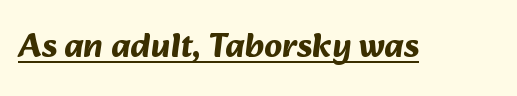
Q: Is the text bold? A: Yes.
Q: Is the typeface a serif or a sans-serif typeface? A: Sans-serif.
Q: Is the text underlined? A: Yes.
Q: Is the spacing between letters normal or unusually wide? A: Normal.
Q: Width (condensed, normal, or wide)? A: Normal.
Q: Stroke contrast? A: Medium.
Q: x-height? A: Medium.
Q: Monospaced? A: No.
